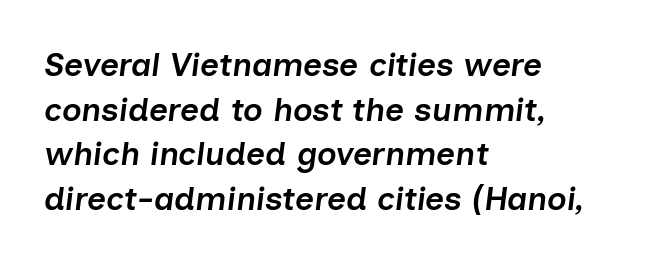
The typesetting leans somewhat heavy: a semibold. The lettering tilts uniformly, giving the passage an italic look. Is this a fixed-width face? No — the glyphs have proportional, varying widths. The vertical gap from one line to the next is medium.
